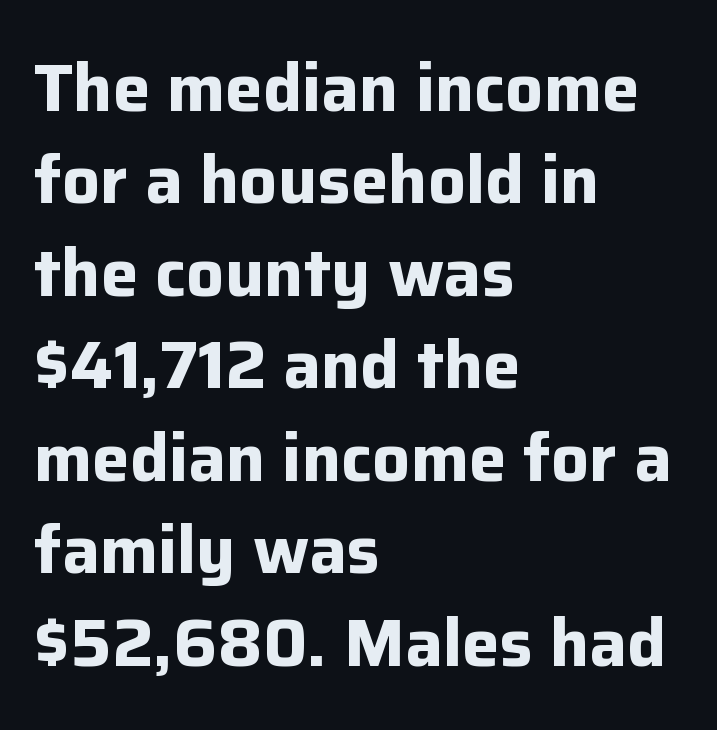
The image shows 67 px bold sans-serif type, upright; set left-aligned, normal line spacing (1.38x), normal letter spacing, not underlined; low stroke contrast and a medium x-height.
